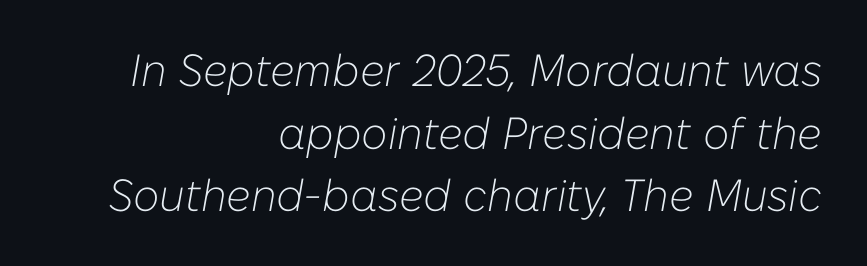
This sample uses plain, unmodified letter spacing. This sample is right-justified, so line beginnings fall wherever the words allow. Note the varied advance widths — an 'i' is clearly narrower than an 'm'. Yep, that's italic — everything's leaning. Rows of type keep a routine distance in the vertical direction.
